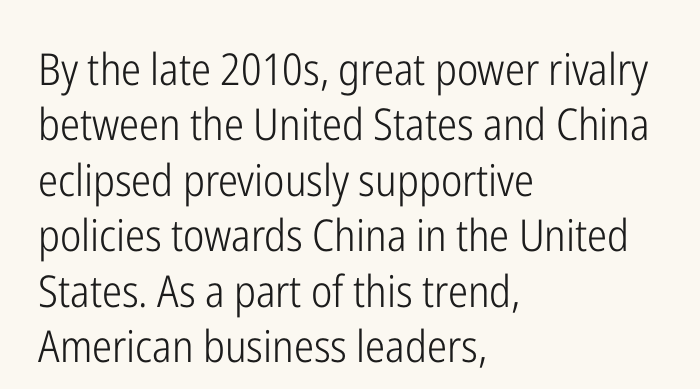
Q: Is the text bold? A: No.
Q: Is the text italic (slanted)? A: No, it is upright.
Q: Is the typeface a serif or a sans-serif typeface? A: Sans-serif.
Q: Is the text underlined? A: No.
Q: How is the paragraph aligned? A: Left-aligned.
Q: Is the spacing between letters normal or unusually wide? A: Normal.
Q: Is the spacing between lines tight, normal or loose? A: Normal.
Q: Width (condensed, normal, or wide)? A: Condensed.
Q: Stroke contrast? A: Low.
Q: x-height? A: Medium.
Q: Monospaced? A: No.
